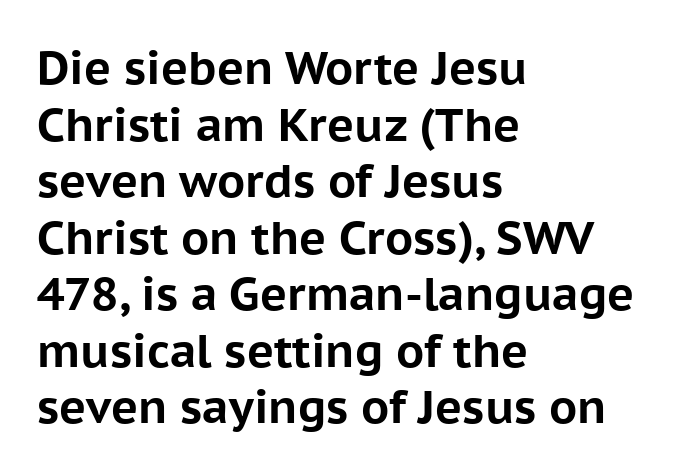
Are there feet on the stems? There aren't — it's a sans. Heft: maximum for text — a bold. The gap between lines stays unmarked. Every character sits straight up, as roman type does. Left-aligned paragraph, ragged on the right.
